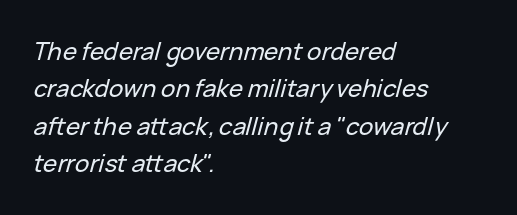
Regular leading. You can tell it's italic because the verticals aren't actually vertical. Does the copy run flush right? No — it runs flush left. The passage shown has conventional tracking throughout. Check under the words: just untouched page.
